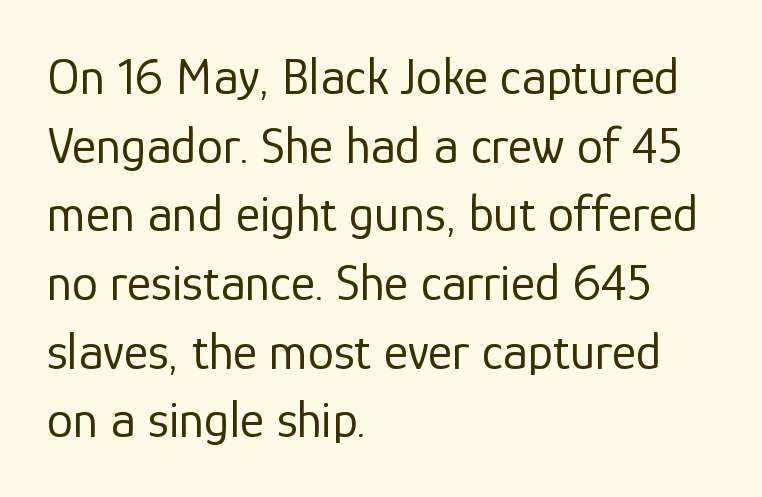
The image shows 52 px regular-weight sans-serif type, upright; set left-aligned, normal line spacing (1.32x), normal letter spacing, not underlined; low stroke contrast and a medium x-height.
